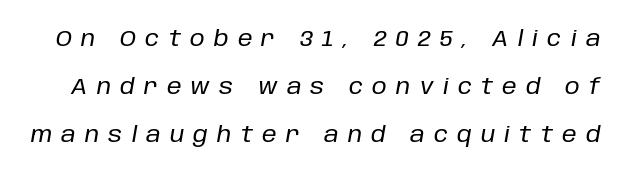
Q: Is the text italic (slanted)? A: Yes, it leans right by about 10 degrees.
Q: Is the text underlined? A: No.
Q: Is the spacing between letters normal or unusually wide? A: Unusually wide.
Q: Is the spacing between lines tight, normal or loose? A: Loose.
